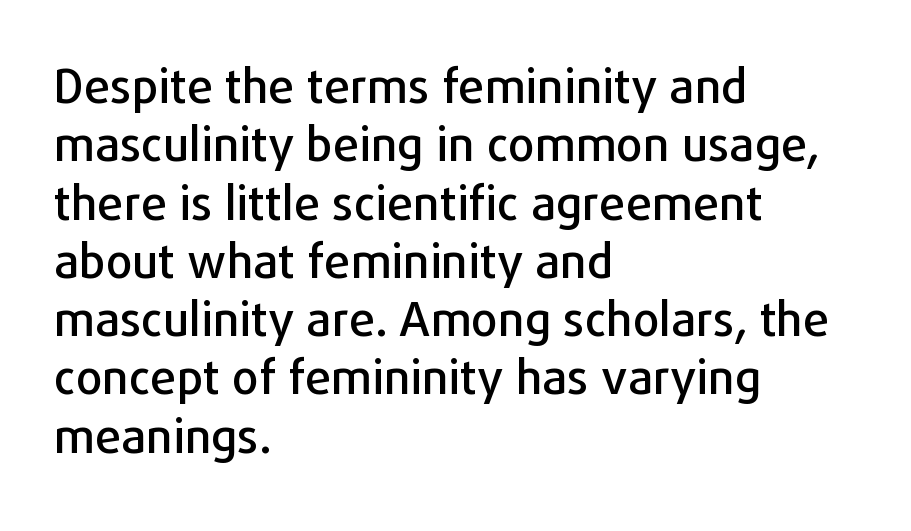
Is there any slant? The stems are plumb. This sample uses plain, unmodified letter spacing. You can tell from the bare stems that sans-serif type was used. If you drew a ruler down the left edge, every line would touch it.
